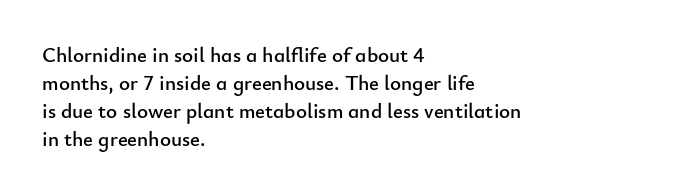
Q: Is the text italic (slanted)? A: No, it is upright.
Q: Is the text underlined? A: No.
Q: How is the paragraph aligned? A: Left-aligned.
Q: Is the spacing between letters normal or unusually wide? A: Normal.
Q: Is the spacing between lines tight, normal or loose? A: Normal.
